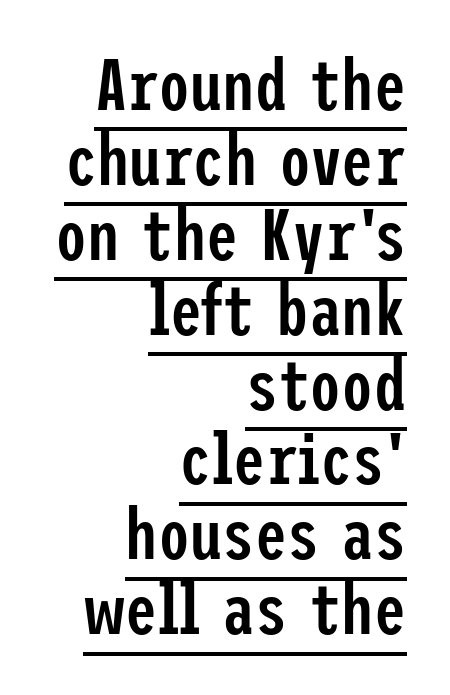
A typesetter would mark this as roman, not italic. The face used here is rendered with its standard letterfit. Underline: present. This rendering uses right alignment, leaving the left contour irregular. A typesetter would call this leading minimal, almost set solid. Look at the stroke-to-counter ratio: somewhat heavy, a semibold.
